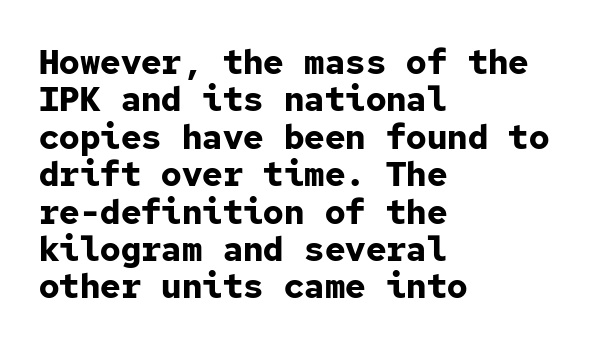
{"serif": "no", "italic": "no", "bold": "yes", "weight": "bold", "width": "normal", "stroke_contrast": "low", "x_height": "medium", "monospaced": "yes", "underline": "no", "align": "left", "line_spacing": "tight", "line_spacing_ratio": 1.1, "letter_spacing": "normal", "letter_spacing_em": 0.0, "glyph_px": 34}
